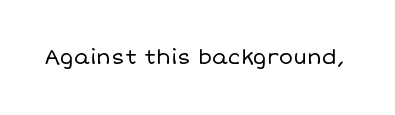
{"italic": "no", "bold": "no", "underline": "no", "letter_spacing": "normal", "letter_spacing_em": 0.0, "glyph_px": 21}
